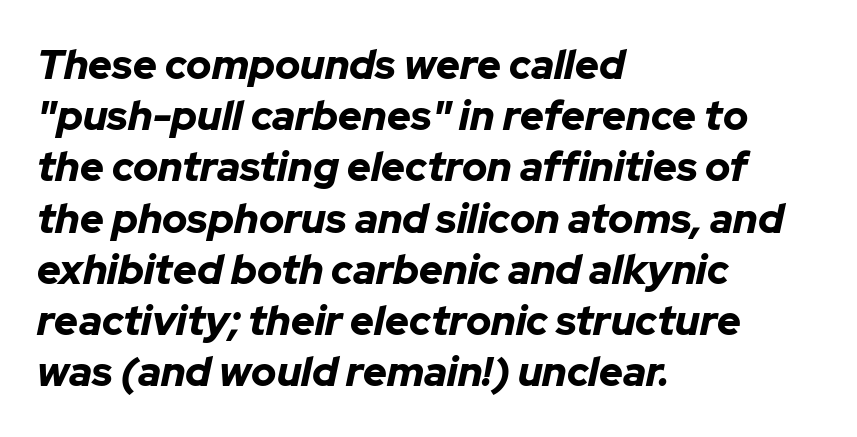
The image shows 41 px bold type, italic (leaning right); set left-aligned, normal line spacing (1.25x), normal letter spacing, not underlined; low stroke contrast and a medium x-height.
